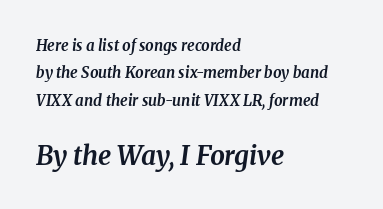
The image shows 26 px bold type, italic (leaning right); set left-aligned, line spacing 1.82x, normal letter spacing, not underlined; the second (bottom) block is 1.73x larger.
